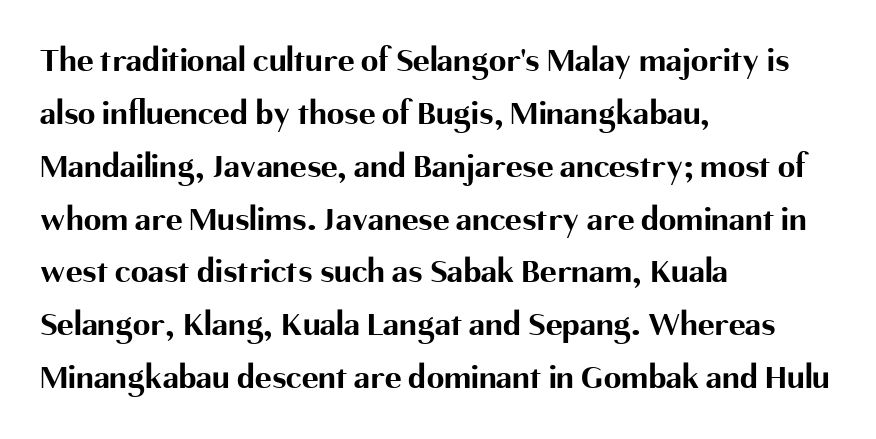
Q: Is the text bold? A: Yes.
Q: Is the text italic (slanted)? A: No, it is upright.
Q: Is the typeface a serif or a sans-serif typeface? A: Sans-serif.
Q: Is the text underlined? A: No.
Q: How is the paragraph aligned? A: Left-aligned.
Q: Is the spacing between letters normal or unusually wide? A: Normal.
Q: Is the spacing between lines tight, normal or loose? A: Normal.
Q: Width (condensed, normal, or wide)? A: Normal.
Q: Stroke contrast? A: Medium.
Q: x-height? A: Medium.
Q: Monospaced? A: No.
